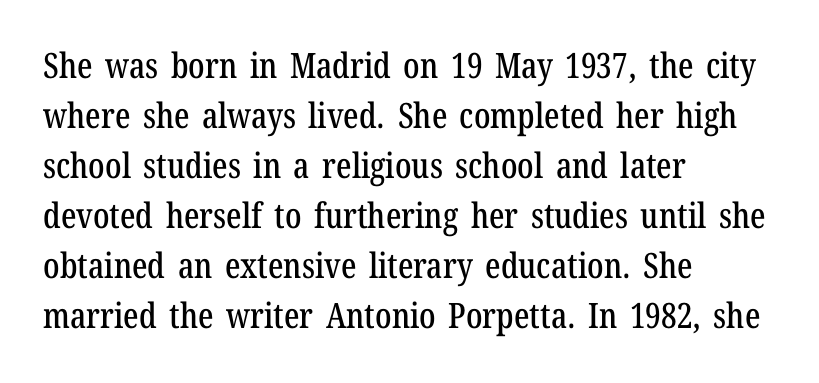
Q: Is the text italic (slanted)? A: No, it is upright.
Q: Is the typeface a serif or a sans-serif typeface? A: Serif.
Q: Is the text underlined? A: No.
Q: How is the paragraph aligned? A: Left-aligned.
Q: Is the spacing between letters normal or unusually wide? A: Normal.
Q: Is the spacing between lines tight, normal or loose? A: Normal.
Q: Width (condensed, normal, or wide)? A: Condensed.
Q: Stroke contrast? A: Low.
Q: x-height? A: Medium.
Q: Monospaced? A: No.
